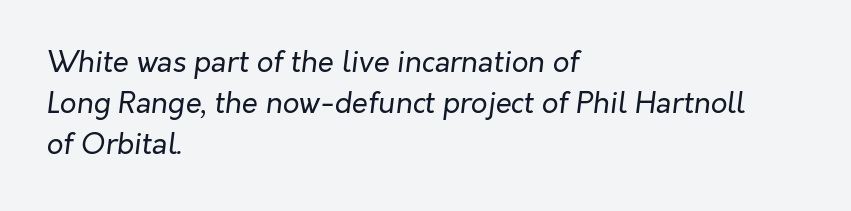
Compared with typical body copy, the letter spacing here is the same. The rendering uses natural spacing where letterforms have individual widths. The paragraph has a hard left edge and a soft right edge. On a weight scale, this lands at 450 or below.
